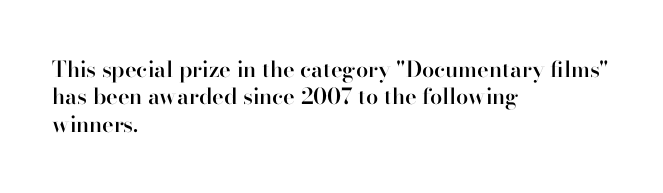
Horizontal bands of white between lines are of average thickness. The rendering keeps characters at their native spacing. The rendering anchors every line to the left-hand side. The type sits square on the baseline with zero lean.
